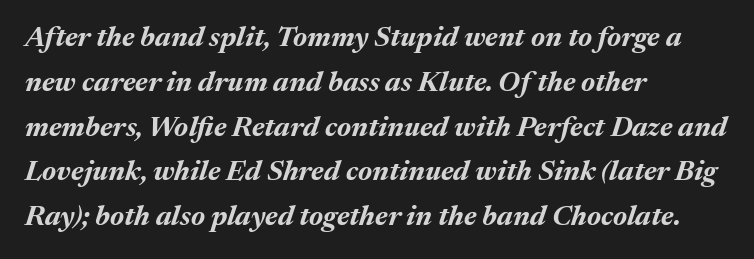
Q: Is the text bold? A: Yes.
Q: Is the text italic (slanted)? A: Yes, it leans right by about 17 degrees.
Q: Is the text underlined? A: No.
Q: How is the paragraph aligned? A: Left-aligned.
Q: Is the spacing between letters normal or unusually wide? A: Normal.
Q: Is the spacing between lines tight, normal or loose? A: Normal.
Q: Width (condensed, normal, or wide)? A: Normal.
Q: Stroke contrast? A: Medium.
Q: x-height? A: Medium.
Q: Monospaced? A: No.
